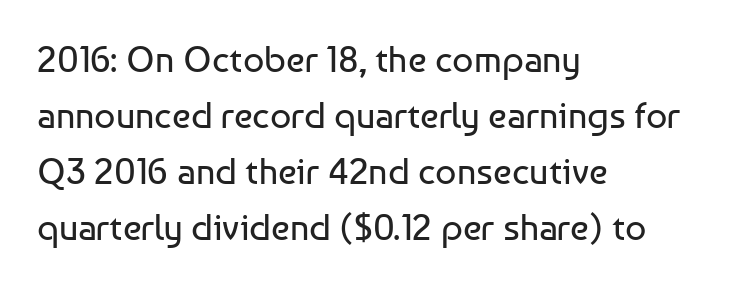
{"serif": "no", "italic": "no", "bold": "no", "weight": "regular", "width": "normal", "stroke_contrast": "low", "x_height": "medium", "monospaced": "no", "underline": "no", "align": "left", "line_spacing": "normal", "line_spacing_ratio": 1.51, "letter_spacing": "normal", "letter_spacing_em": 0.0, "glyph_px": 37}
